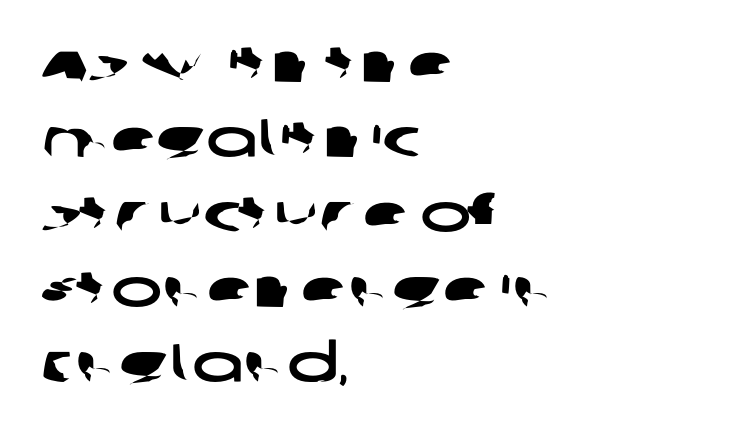
Q: Is the typeface a serif or a sans-serif typeface? A: Sans-serif.
Q: Is the text underlined? A: No.
Q: How is the paragraph aligned? A: Left-aligned.
Q: Is the spacing between letters normal or unusually wide? A: Normal.
Q: Is the spacing between lines tight, normal or loose? A: Normal.
Q: Width (condensed, normal, or wide)? A: Wide.
Q: Stroke contrast? A: Low.
Q: x-height? A: Large.
Q: Monospaced? A: No.
